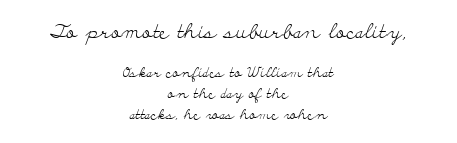
{"bold": "no", "underline": "no", "align": "center", "line_spacing": "normal", "line_spacing_ratio": 1.47, "letter_spacing": "normal", "letter_spacing_em": 0.0, "larger_block": "first", "size_ratio": 1.43, "glyph_px": 20}
